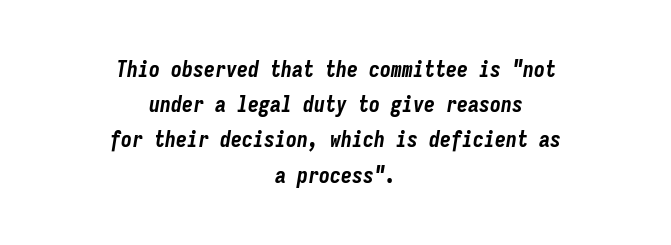
The image shows 22 px bold type, italic (leaning right); set centered, normal line spacing (1.6x), normal letter spacing, not underlined.
